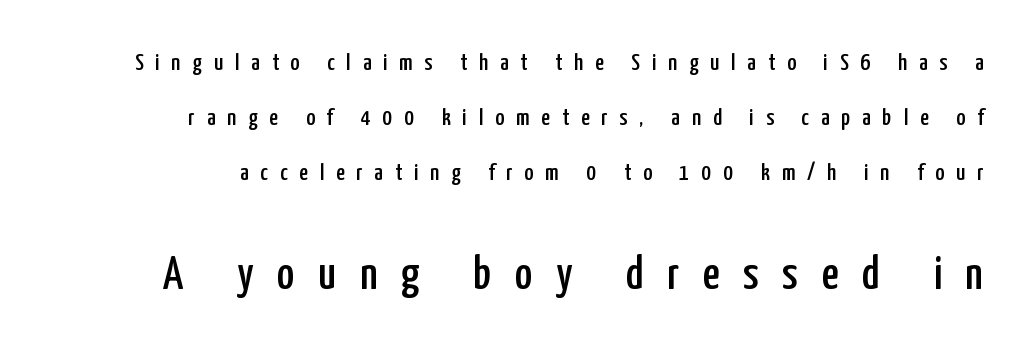
Descender tails drop into unmarked territory. Think of a printed novel: that variable character pitch is what you see here. The passage shown begins with its smaller block and ends with its larger one. If you drew a line through each stem, it would be perfectly vertical. Font category for this specimen: sans-serif.
